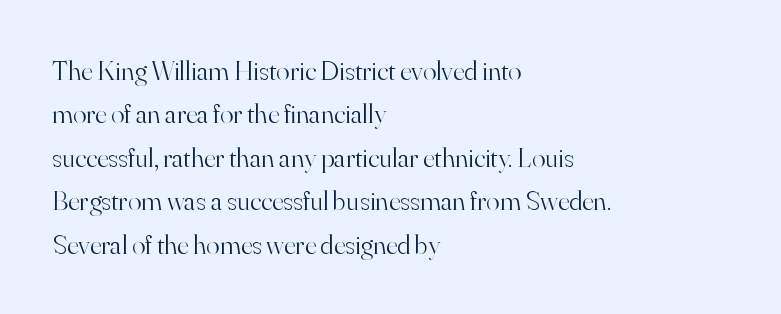
The image shows 28 px light serif type, upright; set left-aligned, normal line spacing (1.55x), normal letter spacing, not underlined; high stroke contrast and a small x-height.
